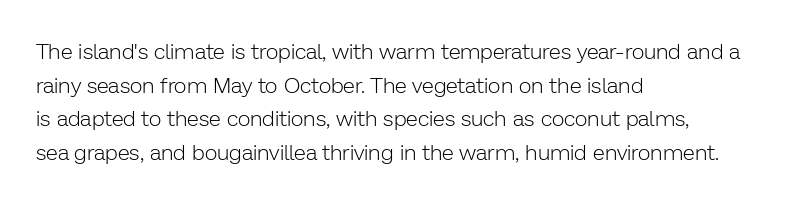
{"italic": "no", "bold": "no", "underline": "no", "align": "left", "line_spacing": "normal", "line_spacing_ratio": 1.53, "letter_spacing": "normal", "letter_spacing_em": 0.0, "glyph_px": 22}
